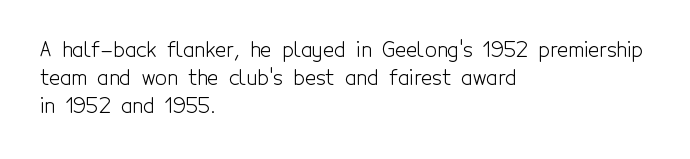
Q: Is the text bold? A: No.
Q: Is the text italic (slanted)? A: No, it is upright.
Q: Is the text underlined? A: No.
Q: How is the paragraph aligned? A: Left-aligned.
Q: Is the spacing between letters normal or unusually wide? A: Normal.
Q: Is the spacing between lines tight, normal or loose? A: Normal.
